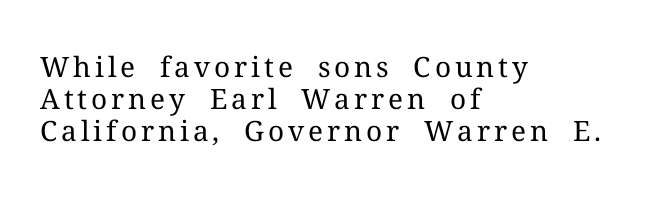
Closely set lines give the paragraph a compact silhouette. Font category for this specimen: serif. The rendering uses natural spacing where letterforms have individual widths. Is this a heavy cut? Hardly; it is regular or lighter. This is roman type, the default non-slanted kind.
